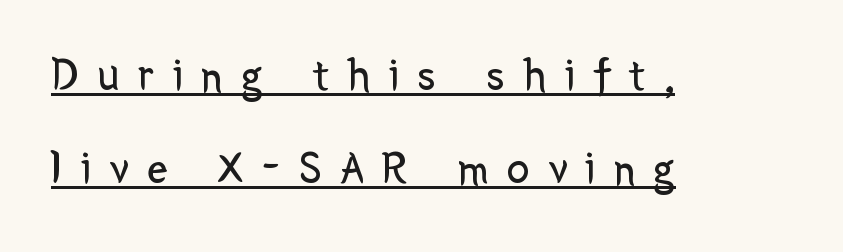
Q: Is the text bold? A: No.
Q: Is the text italic (slanted)? A: No, it is upright.
Q: Is the typeface a serif or a sans-serif typeface? A: Sans-serif.
Q: Is the text underlined? A: Yes.
Q: How is the paragraph aligned? A: Left-aligned.
Q: Is the spacing between letters normal or unusually wide? A: Unusually wide.
Q: Is the spacing between lines tight, normal or loose? A: Loose.
Q: Width (condensed, normal, or wide)? A: Normal.
Q: Stroke contrast? A: Low.
Q: x-height? A: Medium.
Q: Monospaced? A: No.
